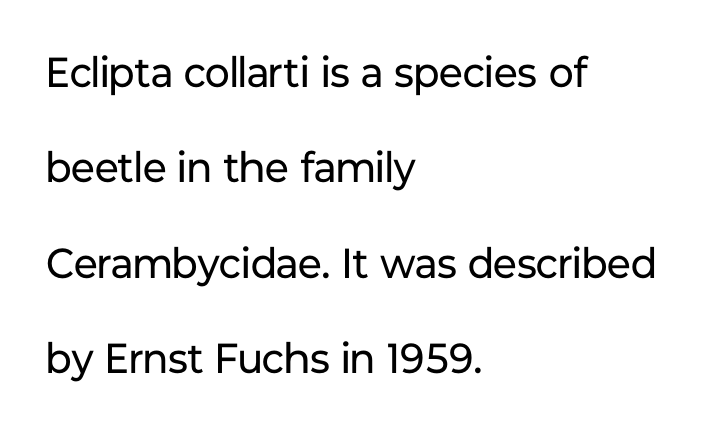
Q: Is the text bold? A: No.
Q: Is the text italic (slanted)? A: No, it is upright.
Q: Is the typeface a serif or a sans-serif typeface? A: Sans-serif.
Q: Is the text underlined? A: No.
Q: How is the paragraph aligned? A: Left-aligned.
Q: Is the spacing between letters normal or unusually wide? A: Normal.
Q: Is the spacing between lines tight, normal or loose? A: Loose.
Q: Width (condensed, normal, or wide)? A: Normal.
Q: Stroke contrast? A: Low.
Q: x-height? A: Medium.
Q: Monospaced? A: No.
